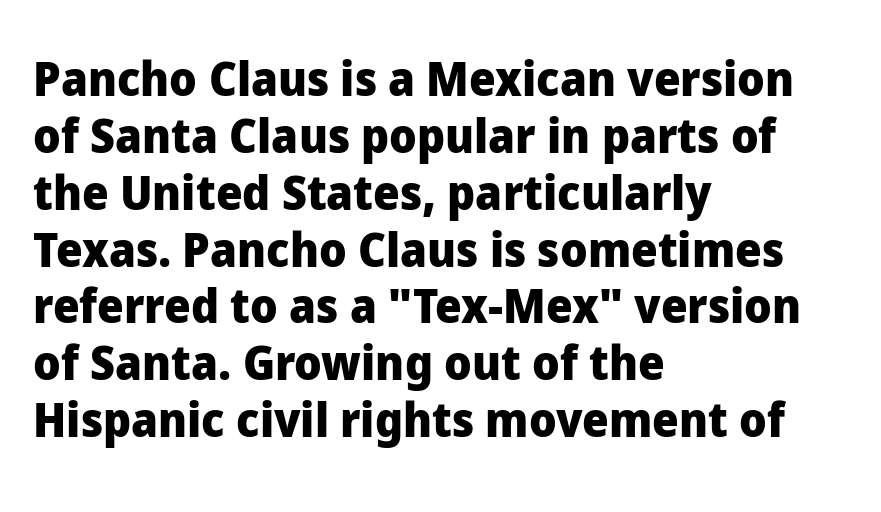
{"serif": "no", "italic": "no", "bold": "yes", "weight": "heavy", "width": "normal", "stroke_contrast": "low", "x_height": "medium", "monospaced": "no", "underline": "no", "align": "left", "line_spacing_ratio": 1.21, "letter_spacing": "normal", "letter_spacing_em": 0.0, "glyph_px": 47}
